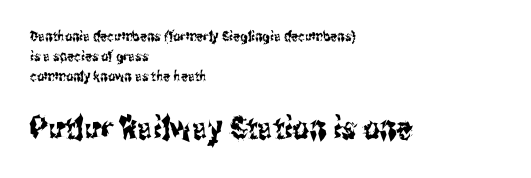
Q: Is the text italic (slanted)? A: No, it is upright.
Q: Is the typeface a serif or a sans-serif typeface? A: Sans-serif.
Q: Is the text underlined? A: No.
Q: How is the paragraph aligned? A: Left-aligned.
Q: Is the spacing between letters normal or unusually wide? A: Normal.
Q: Is the spacing between lines tight, normal or loose? A: Normal.
Q: Which block of text is set in a larger size, the first (top) or the second (bottom)? A: The second (bottom) one.
Q: Width (condensed, normal, or wide)? A: Condensed.
Q: Stroke contrast? A: Medium.
Q: x-height? A: Medium.
Q: Monospaced? A: No.
